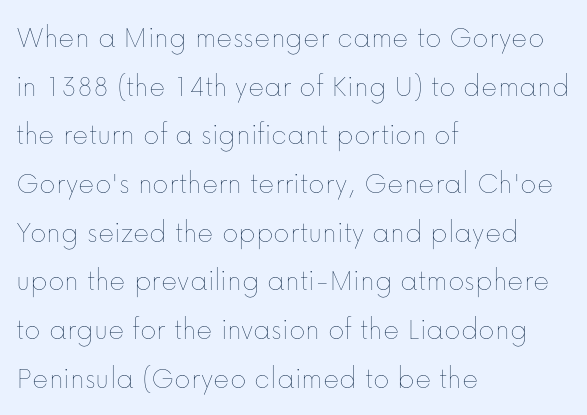
{"italic": "no", "bold": "no", "weight": "thin", "width": "normal", "stroke_contrast": "low", "x_height": "medium", "monospaced": "no", "underline": "no", "align": "left", "line_spacing": "normal", "line_spacing_ratio": 1.57, "letter_spacing": "normal", "letter_spacing_em": 0.0, "glyph_px": 31}
